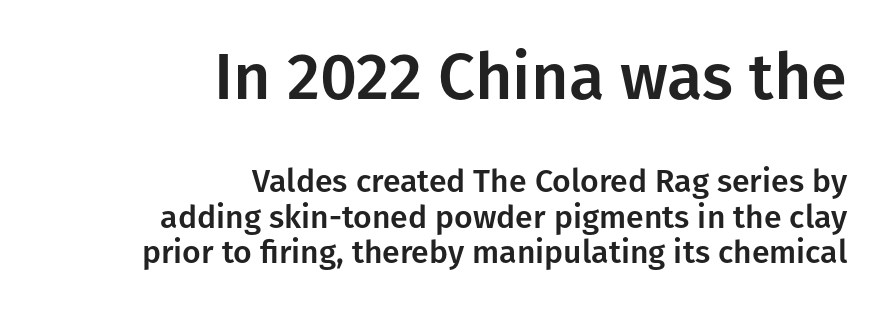
Q: Is the text italic (slanted)? A: No, it is upright.
Q: Is the typeface a serif or a sans-serif typeface? A: Sans-serif.
Q: Is the text underlined? A: No.
Q: How is the paragraph aligned? A: Right-aligned.
Q: Is the spacing between letters normal or unusually wide? A: Normal.
Q: Is the spacing between lines tight, normal or loose? A: Tight.
Q: Which block of text is set in a larger size, the first (top) or the second (bottom)? A: The first (top) one.
Q: Width (condensed, normal, or wide)? A: Normal.
Q: Stroke contrast? A: Low.
Q: x-height? A: Medium.
Q: Monospaced? A: No.
